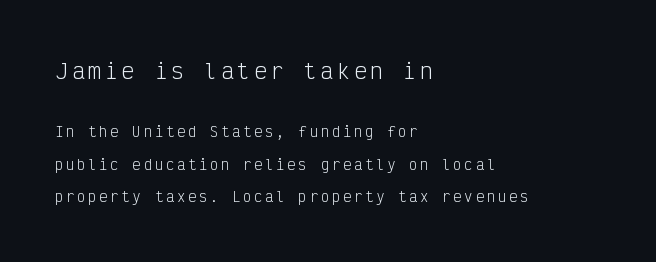
{"italic": "no", "bold": "no", "underline": "no", "align": "left", "line_spacing": "loose", "line_spacing_ratio": 2.34, "larger_block": "first", "size_ratio": 1.5, "glyph_px": 21}
